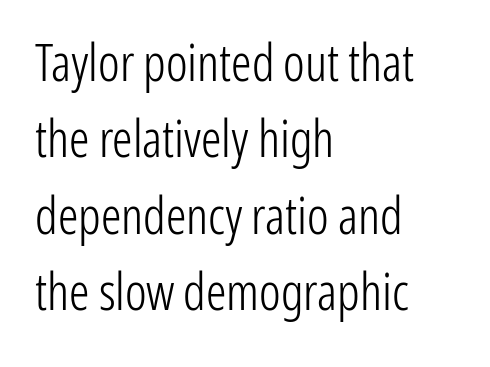
Q: Is the text bold? A: No.
Q: Is the text italic (slanted)? A: No, it is upright.
Q: Is the typeface a serif or a sans-serif typeface? A: Sans-serif.
Q: Is the text underlined? A: No.
Q: How is the paragraph aligned? A: Left-aligned.
Q: Is the spacing between letters normal or unusually wide? A: Normal.
Q: Is the spacing between lines tight, normal or loose? A: Normal.
Q: Width (condensed, normal, or wide)? A: Condensed.
Q: Stroke contrast? A: Low.
Q: x-height? A: Medium.
Q: Monospaced? A: No.
